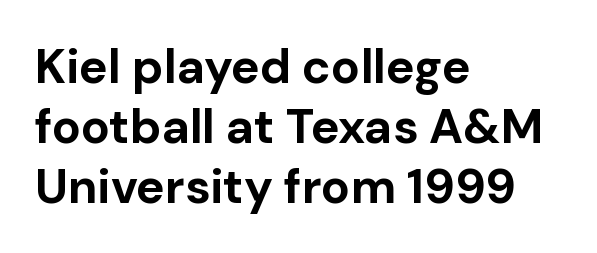
Q: Is the text bold? A: Yes.
Q: Is the text italic (slanted)? A: No, it is upright.
Q: Is the typeface a serif or a sans-serif typeface? A: Sans-serif.
Q: Is the text underlined? A: No.
Q: How is the paragraph aligned? A: Left-aligned.
Q: Is the spacing between letters normal or unusually wide? A: Normal.
Q: Is the spacing between lines tight, normal or loose? A: Normal.
Q: Width (condensed, normal, or wide)? A: Normal.
Q: Stroke contrast? A: Low.
Q: x-height? A: Medium.
Q: Monospaced? A: No.
